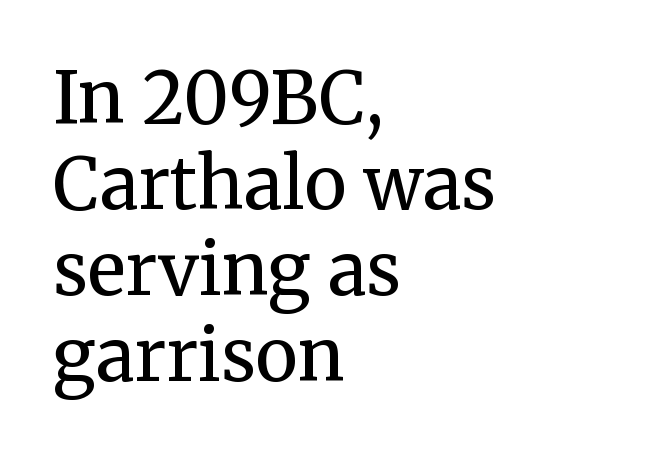
Q: Is the text bold? A: No.
Q: Is the text italic (slanted)? A: No, it is upright.
Q: Is the typeface a serif or a sans-serif typeface? A: Serif.
Q: Is the text underlined? A: No.
Q: How is the paragraph aligned? A: Left-aligned.
Q: Is the spacing between letters normal or unusually wide? A: Normal.
Q: Width (condensed, normal, or wide)? A: Normal.
Q: Stroke contrast? A: Medium.
Q: x-height? A: Medium.
Q: Monospaced? A: No.
